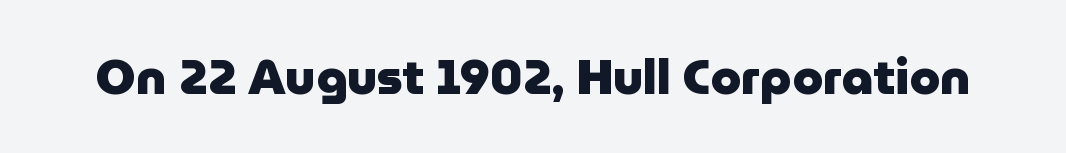
Think of a printed novel: that variable character pitch is what you see here. Has an underline been added? It has not. These lines keep a tight, regular rhythm from letter to letter. In terms of weight, the rendering is a true, heavy bold. Posture: vertical.
